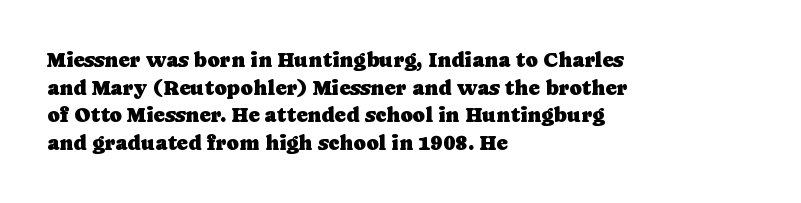
{"italic": "no", "underline": "no", "align": "left", "line_spacing": "normal", "line_spacing_ratio": 1.32, "letter_spacing": "normal", "letter_spacing_em": 0.0, "glyph_px": 21}
